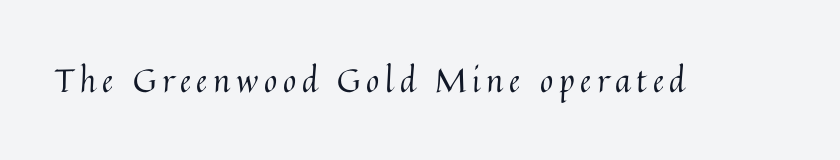
{"bold": "no", "weight": "regular", "width": "normal", "stroke_contrast": "medium", "x_height": "medium", "monospaced": "no", "underline": "no", "glyph_px": 32}
